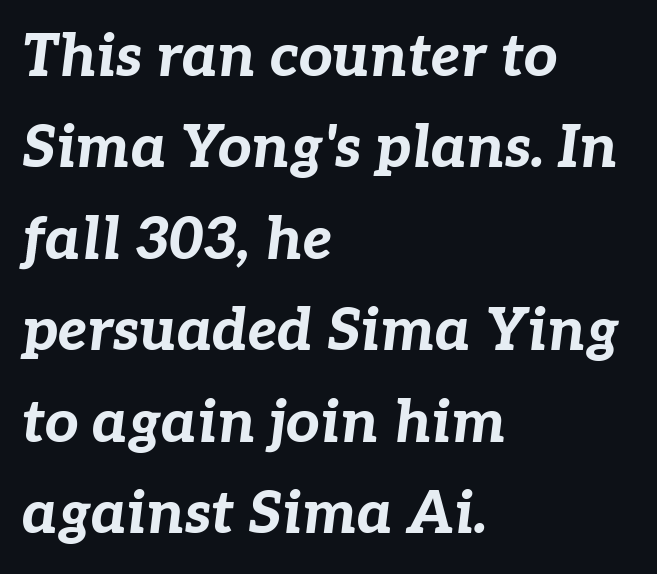
Q: Is the text bold? A: Yes.
Q: Is the text italic (slanted)? A: Yes, it leans right by about 7 degrees.
Q: Is the text underlined? A: No.
Q: How is the paragraph aligned? A: Left-aligned.
Q: Is the spacing between letters normal or unusually wide? A: Normal.
Q: Is the spacing between lines tight, normal or loose? A: Normal.
Q: Width (condensed, normal, or wide)? A: Normal.
Q: Stroke contrast? A: Low.
Q: x-height? A: Medium.
Q: Monospaced? A: No.
